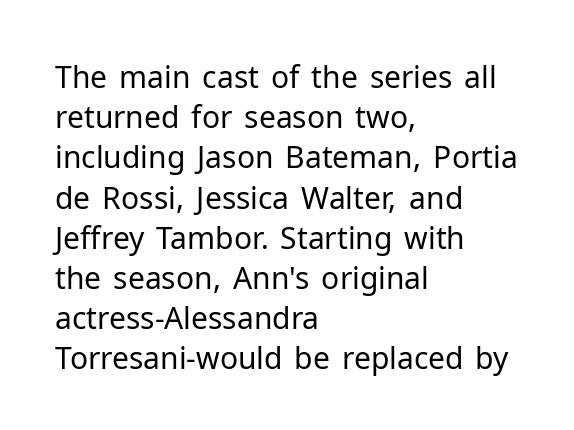
The image shows 30 px regular-weight sans-serif type, upright; set left-aligned, normal line spacing (1.34x), normal letter spacing, not underlined; low stroke contrast and a medium x-height.
